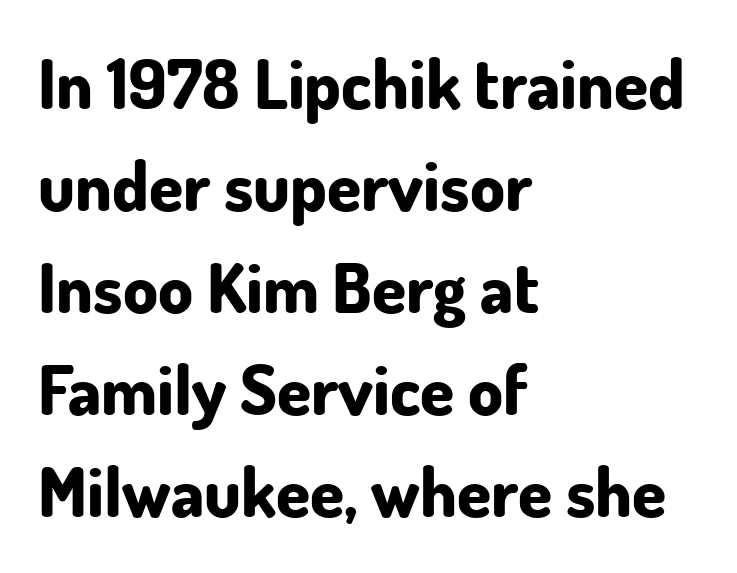
The image shows 69 px bold sans-serif type, upright; set left-aligned, normal line spacing (1.48x), normal letter spacing, not underlined; low stroke contrast and a small x-height.
